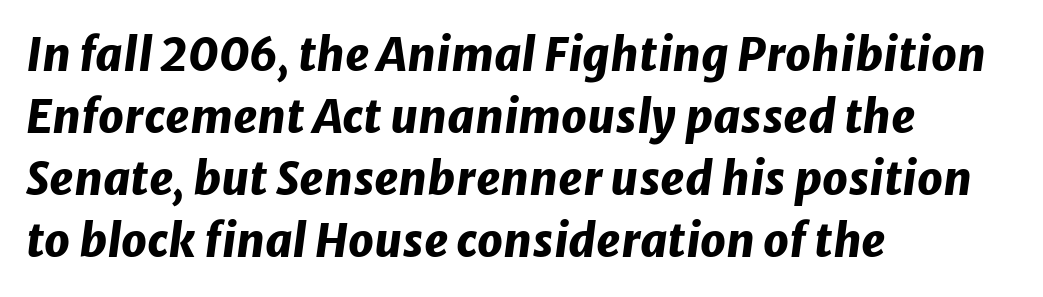
Q: Is the text bold? A: Yes.
Q: Is the text italic (slanted)? A: Yes, it leans right by about 8 degrees.
Q: Is the text underlined? A: No.
Q: How is the paragraph aligned? A: Left-aligned.
Q: Is the spacing between letters normal or unusually wide? A: Normal.
Q: Is the spacing between lines tight, normal or loose? A: Normal.
Q: Width (condensed, normal, or wide)? A: Normal.
Q: Stroke contrast? A: Low.
Q: x-height? A: Medium.
Q: Monospaced? A: No.
